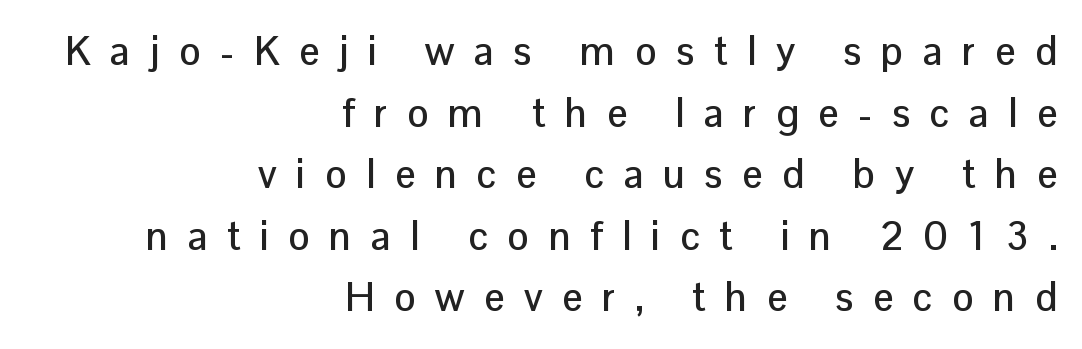
{"serif": "no", "italic": "no", "width": "normal", "stroke_contrast": "low", "x_height": "medium", "monospaced": "no", "underline": "no", "align": "right", "line_spacing": "normal", "line_spacing_ratio": 1.54, "letter_spacing": "wide", "letter_spacing_em": 0.49, "glyph_px": 40}
